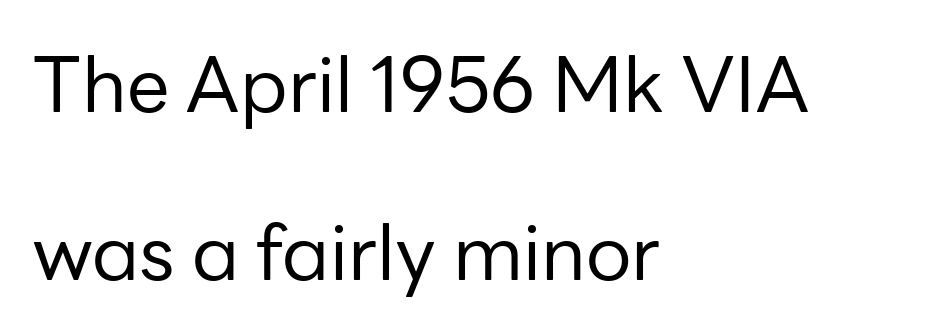
The image shows 76 px regular-weight sans-serif type, upright; set left-aligned, loose line spacing (2.21x), normal letter spacing, not underlined; low stroke contrast and a medium x-height.
